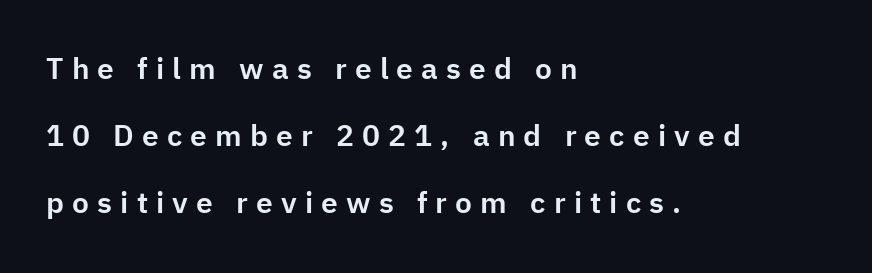
{"serif": "no", "italic": "no", "width": "normal", "stroke_contrast": "low", "x_height": "medium", "monospaced": "no", "underline": "no", "align": "left", "line_spacing": "loose", "line_spacing_ratio": 2.23, "letter_spacing": "wide", "letter_spacing_em": 0.27, "glyph_px": 30}
